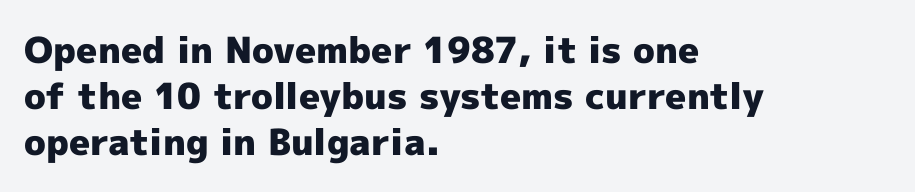
Students, observe: this is what conventionally led text looks like. Here the designer chose a conventional face with non-uniform glyph widths. Each letter's strokes conclude bluntly, with no projecting serifs. Only glyphs here, with clear space below each row. The font's upright variant was chosen for this text.
